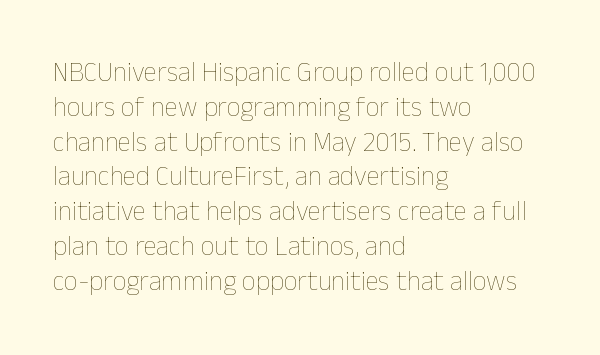
Q: Is the text bold? A: No.
Q: Is the text italic (slanted)? A: No, it is upright.
Q: Is the text underlined? A: No.
Q: How is the paragraph aligned? A: Left-aligned.
Q: Is the spacing between letters normal or unusually wide? A: Normal.
Q: Is the spacing between lines tight, normal or loose? A: Normal.
